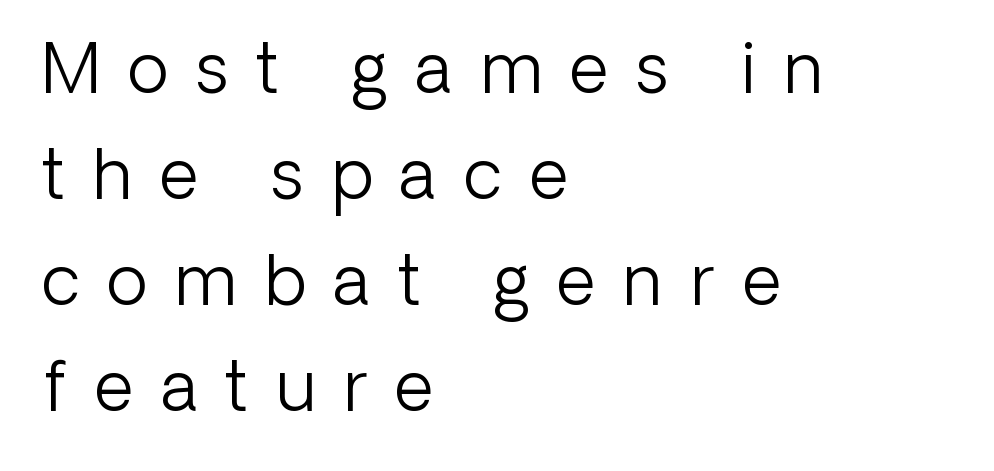
Only glyphs here, with clear space below each row. Casual observation: everything's shoved over to the left. This rendering employs a face without finishing strokes, i.e., a sans-serif. The tracking reads as deliberately expanded to a designer's eye. Varying glyph widths throughout — classic text-font behaviour. Compared with typical paragraphs, the rows here are spaced about the same.
